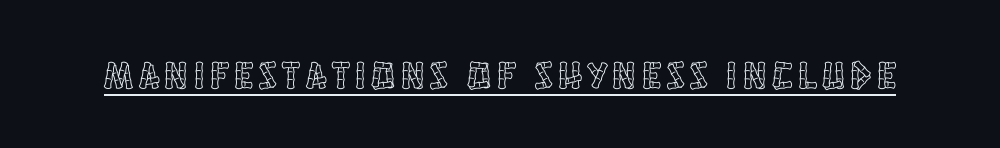
The face used here is proportionally spaced, like ordinary book or web type. Emphasis is given by a line drawn under the lettering. Do the letters lean? They stand straight.
